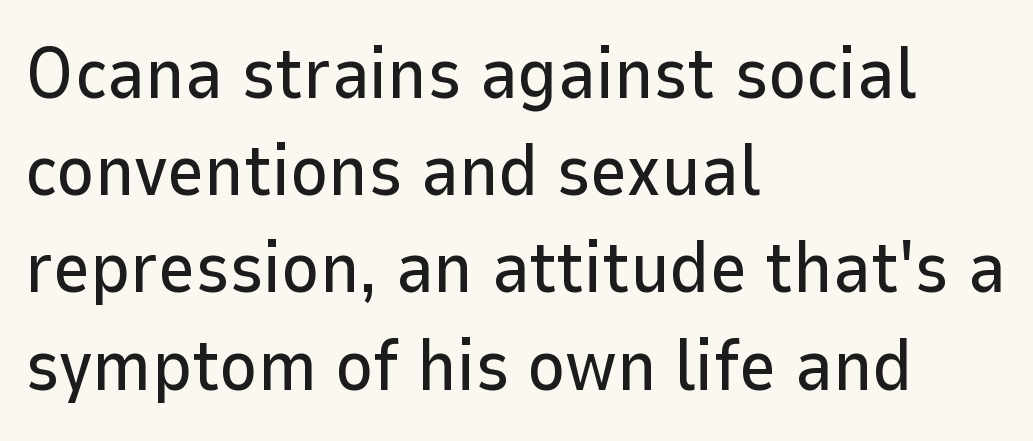
{"serif": "no", "italic": "no", "width": "normal", "stroke_contrast": "low", "x_height": "medium", "monospaced": "no", "underline": "no", "align": "left", "line_spacing": "normal", "line_spacing_ratio": 1.35, "letter_spacing": "normal", "letter_spacing_em": 0.0, "glyph_px": 72}
